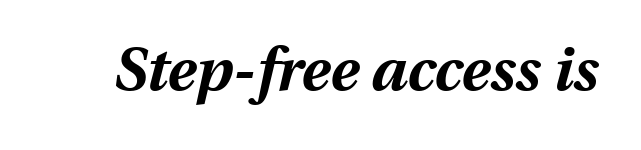
{"italic": "yes", "lean": "right", "slant_degrees": 13, "bold": "yes", "weight": "bold", "width": "normal", "stroke_contrast": "medium", "x_height": "medium", "monospaced": "no", "underline": "no", "letter_spacing": "normal", "letter_spacing_em": 0.0, "glyph_px": 60}
